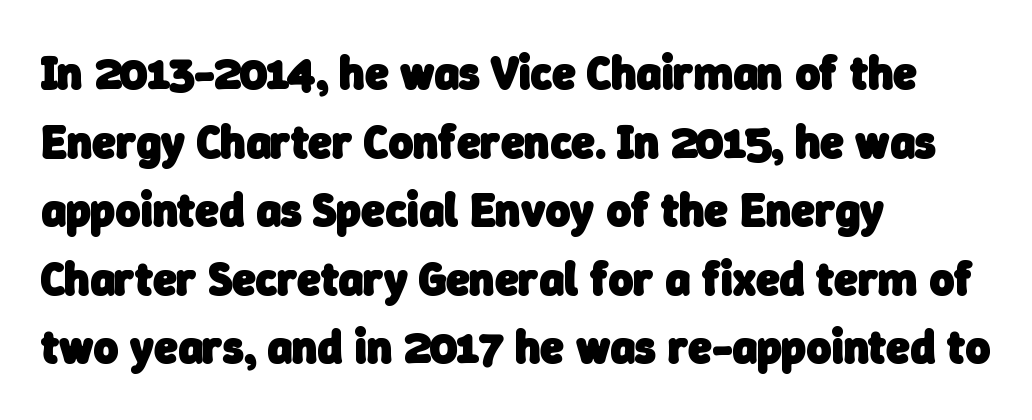
The image shows 47 px heavy sans-serif type; set left-aligned, normal line spacing (1.46x), normal letter spacing, not underlined; low stroke contrast and a medium x-height.
